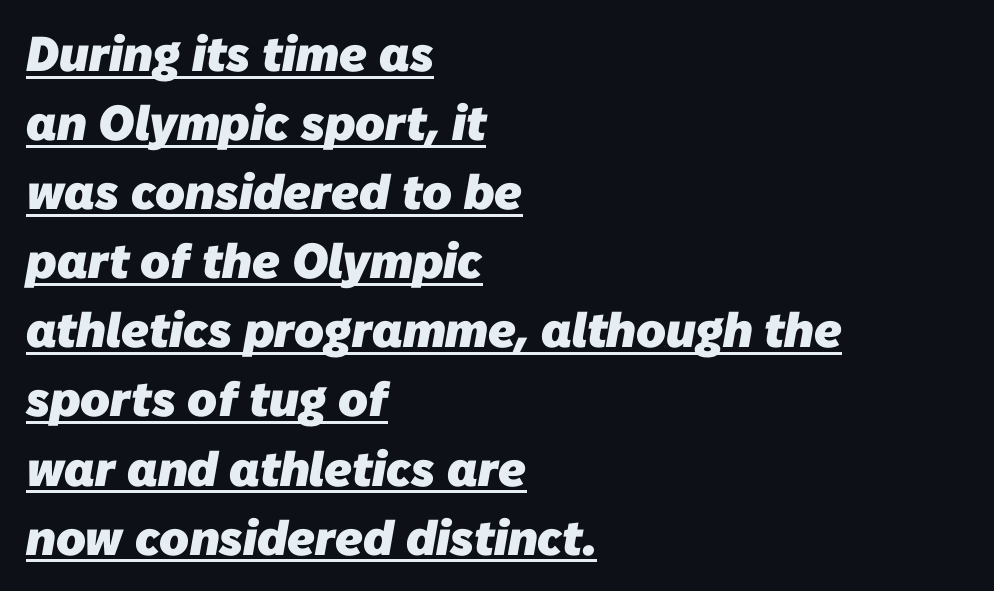
Q: Is the text bold? A: Yes.
Q: Is the typeface a serif or a sans-serif typeface? A: Sans-serif.
Q: Is the text underlined? A: Yes.
Q: How is the paragraph aligned? A: Left-aligned.
Q: Is the spacing between letters normal or unusually wide? A: Normal.
Q: Is the spacing between lines tight, normal or loose? A: Normal.
Q: Width (condensed, normal, or wide)? A: Normal.
Q: Stroke contrast? A: Low.
Q: x-height? A: Medium.
Q: Monospaced? A: No.
